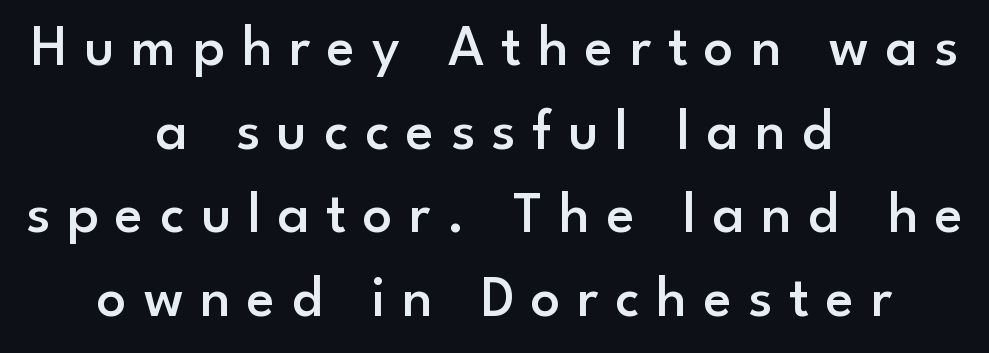
Compared with typical paragraphs, the rows here are spaced about the same. Descenders are the only things crossing below the line. Note the varied advance widths — an 'i' is clearly narrower than an 'm'. Horizontal alignment here is central, giving a formal, balanced look.
